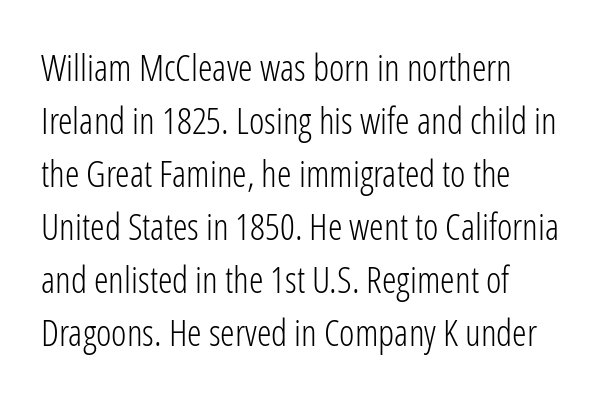
{"serif": "no", "italic": "no", "bold": "no", "weight": "light", "width": "condensed", "stroke_contrast": "low", "x_height": "medium", "monospaced": "no", "underline": "no", "align": "left", "line_spacing": "normal", "line_spacing_ratio": 1.43, "letter_spacing": "normal", "letter_spacing_em": 0.0, "glyph_px": 37}
